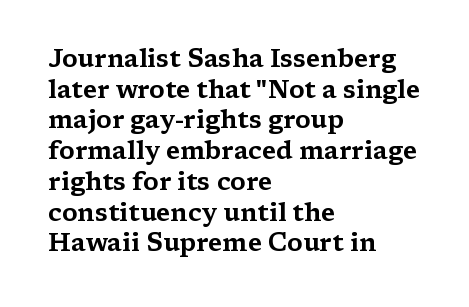
Which margin do the lines hug? The left one — the right edge is uneven. Bare-footed words on every line. Here the glyphs are tracked normally, forming tight word shapes. Does the lettering tilt? It doesn't — this is upright.
